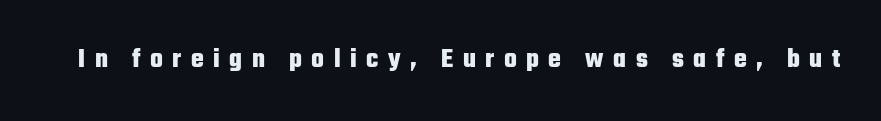
The space beneath each line is pristine and unruled. Inter-character spacing is expanded well beyond the font's built-in metrics. Posture: upright roman. Heavy, bold letterforms.
